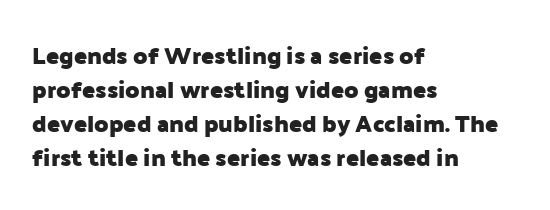
{"italic": "no", "bold": "yes", "underline": "no", "align": "left", "line_spacing": "normal", "line_spacing_ratio": 1.41, "letter_spacing": "normal", "letter_spacing_em": 0.0, "glyph_px": 24}
